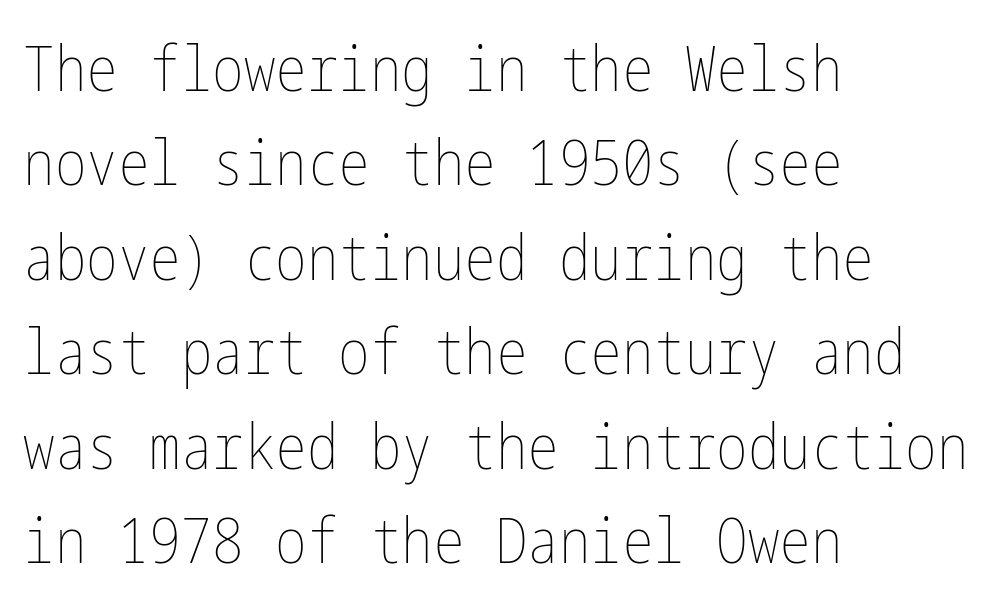
The image shows 63 px thin, condensed type, upright; set left-aligned, normal line spacing (1.5x), normal letter spacing, not underlined; low stroke contrast and a medium x-height.
